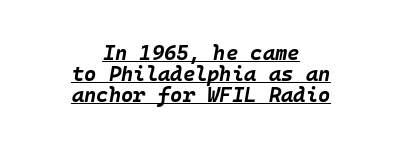
The image shows 21 px bold type, italic (leaning right); set centered, tight line spacing (1.0x), normal letter spacing, underlined.
